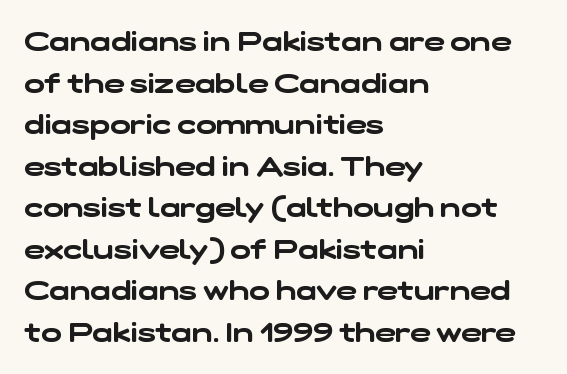
{"underline": "no", "align": "left", "line_spacing": "normal", "line_spacing_ratio": 1.54, "letter_spacing": "normal", "letter_spacing_em": 0.0, "glyph_px": 27}
